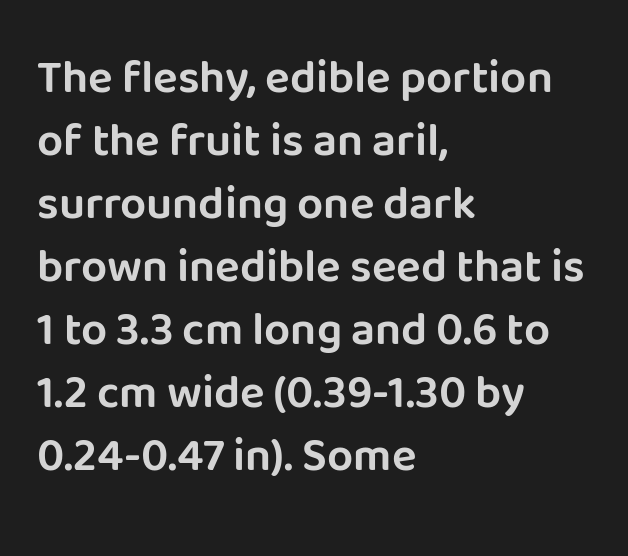
Teacher's note: observe the even left margin — that is flush-left alignment. Serif or sans? Sans — the stroke terminals are bare. The letterforms sit shoulder to shoulder at normal distance. Glance below the letters and you will spot only blank space. Normally led — the rows are evenly, conventionally spaced.
